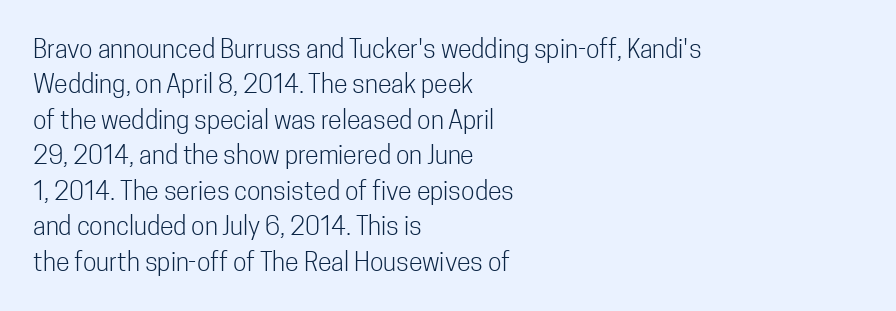
{"italic": "no", "bold": "no", "underline": "no", "align": "left", "line_spacing": "normal", "line_spacing_ratio": 1.42, "letter_spacing": "normal", "letter_spacing_em": 0.0, "glyph_px": 25}
